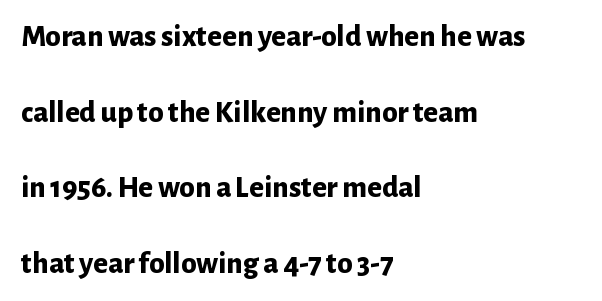
The image shows 31 px bold sans-serif type, upright; set left-aligned, loose line spacing (2.44x), normal letter spacing, not underlined; low stroke contrast and a medium x-height.
